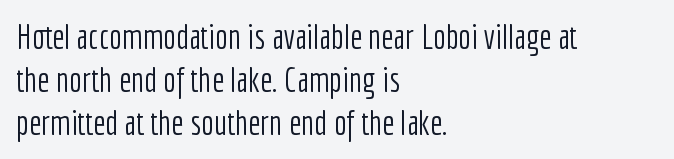
{"serif": "no", "italic": "no", "bold": "no", "weight": "light", "width": "condensed", "stroke_contrast": "low", "x_height": "medium", "monospaced": "no", "underline": "no", "align": "left", "line_spacing": "normal", "line_spacing_ratio": 1.27, "letter_spacing": "normal", "letter_spacing_em": 0.0, "glyph_px": 34}
